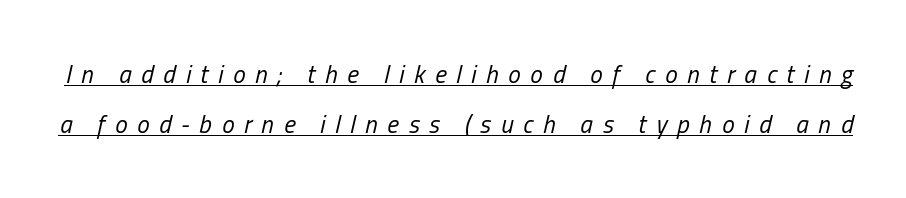
Q: Is the text bold? A: No.
Q: Is the text italic (slanted)? A: Yes, it leans right by about 13 degrees.
Q: Is the text underlined? A: Yes.
Q: Is the spacing between letters normal or unusually wide? A: Unusually wide.
Q: Is the spacing between lines tight, normal or loose? A: Loose.
